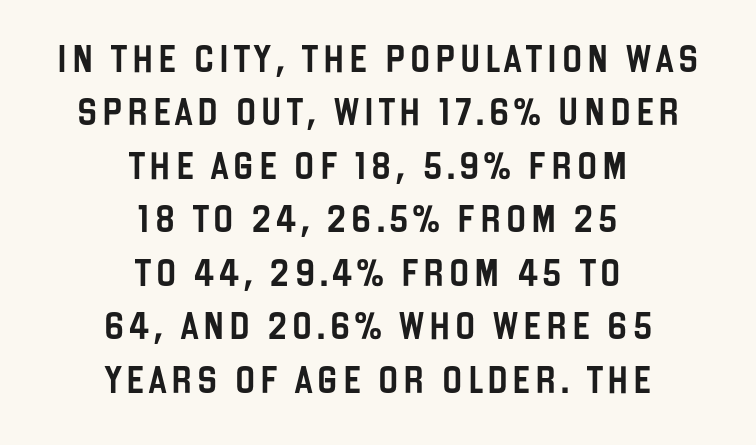
The image shows 27 px text type, upright; set centered, loose line spacing (1.98x), not underlined.
